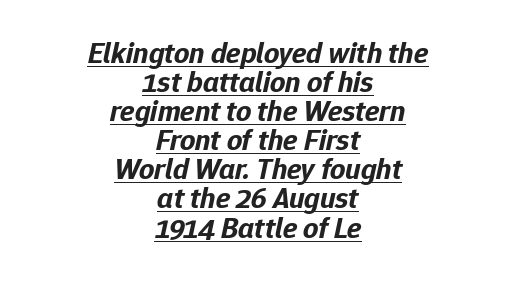
The image shows 30 px bold type, italic (leaning right); set centered, tight line spacing (0.97x), normal letter spacing, underlined; low stroke contrast and a medium x-height.
